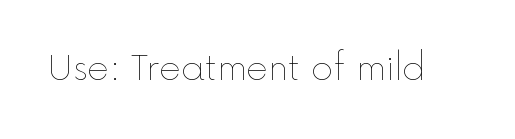
The image shows 34 px thin type, upright; set normal letter spacing, not underlined; a medium x-height.
